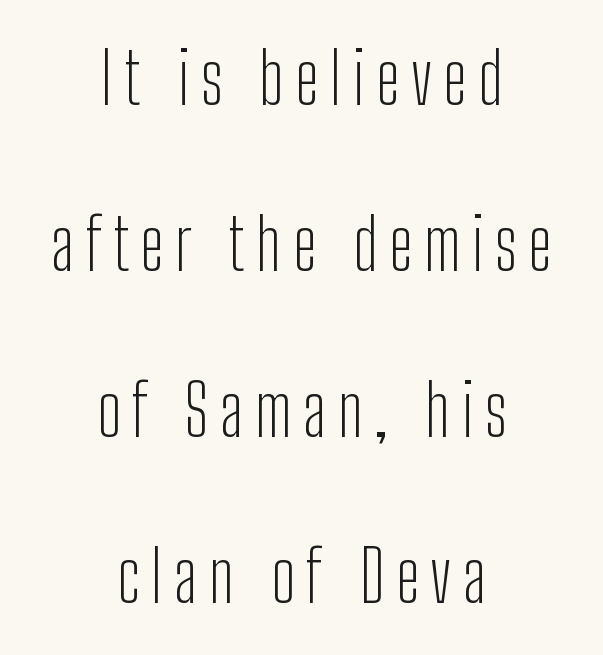
The image shows 71 px light, condensed sans-serif type, upright; set centered, loose line spacing (2.34x), not underlined; low stroke contrast and a medium x-height.
